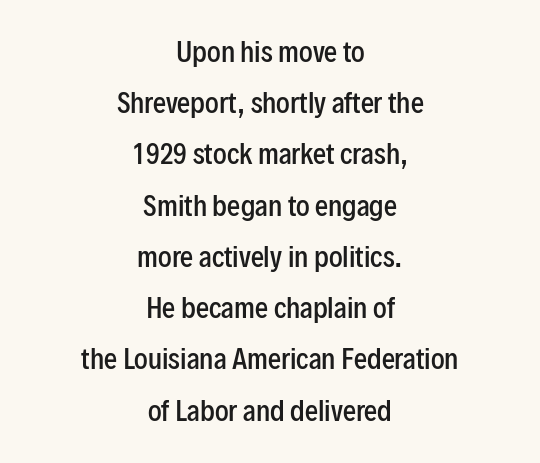
Does the leading feel generous? Absolutely, it's lavish. Beneath every word, the page is bare. The rendering keeps characters at their native spacing. Italic: no, the glyphs are upright roman.
